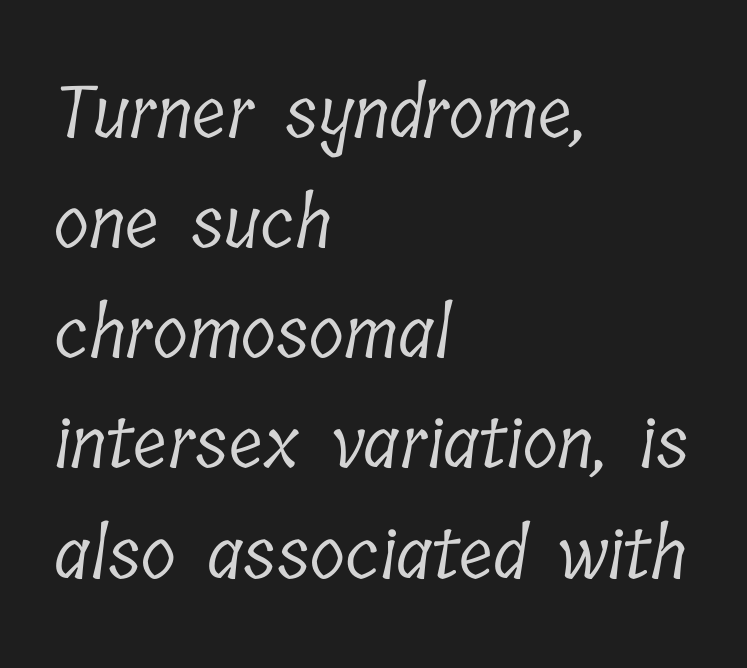
The image shows 72 px light, condensed serif type; set left-aligned, normal line spacing (1.53x), normal letter spacing, not underlined; low stroke contrast and a medium x-height.
